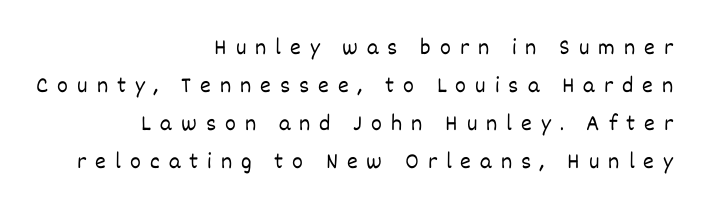
{"italic": "no", "bold": "no", "underline": "no", "align": "right", "line_spacing": "normal", "line_spacing_ratio": 1.65, "letter_spacing": "wide", "letter_spacing_em": 0.39, "glyph_px": 23}
